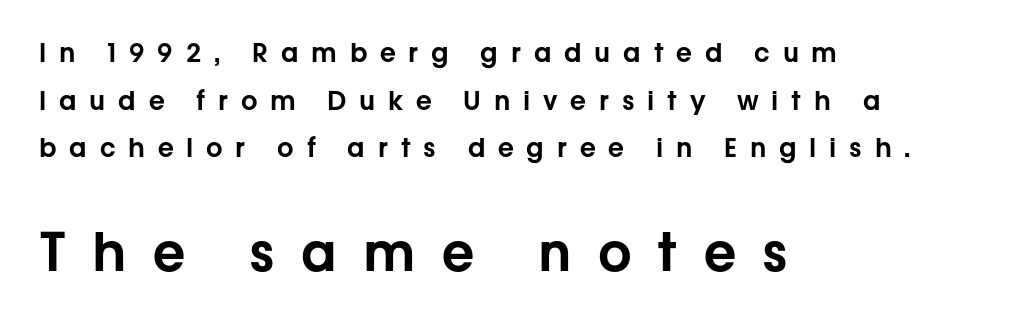
Q: Is the text italic (slanted)? A: No, it is upright.
Q: Is the typeface a serif or a sans-serif typeface? A: Sans-serif.
Q: Is the text underlined? A: No.
Q: How is the paragraph aligned? A: Left-aligned.
Q: Is the spacing between letters normal or unusually wide? A: Unusually wide.
Q: Which block of text is set in a larger size, the first (top) or the second (bottom)? A: The second (bottom) one.
Q: Width (condensed, normal, or wide)? A: Normal.
Q: Stroke contrast? A: Low.
Q: x-height? A: Medium.
Q: Monospaced? A: No.
